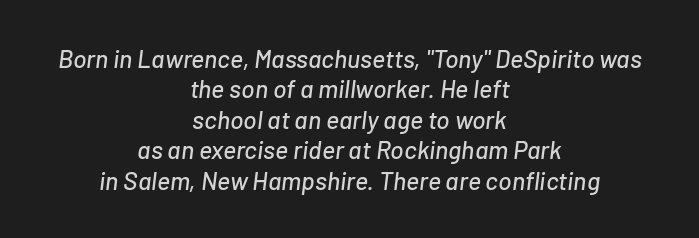
The image shows 25 px text type, italic (leaning right); set centered, line spacing 1.22x, normal letter spacing, not underlined.
